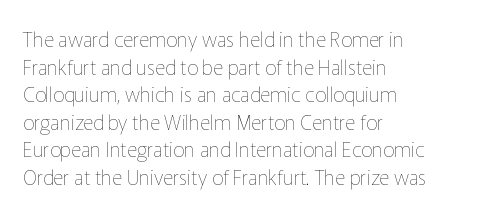
The image shows 20 px text type, upright; set left-aligned, normal line spacing (1.38x), normal letter spacing, not underlined.
